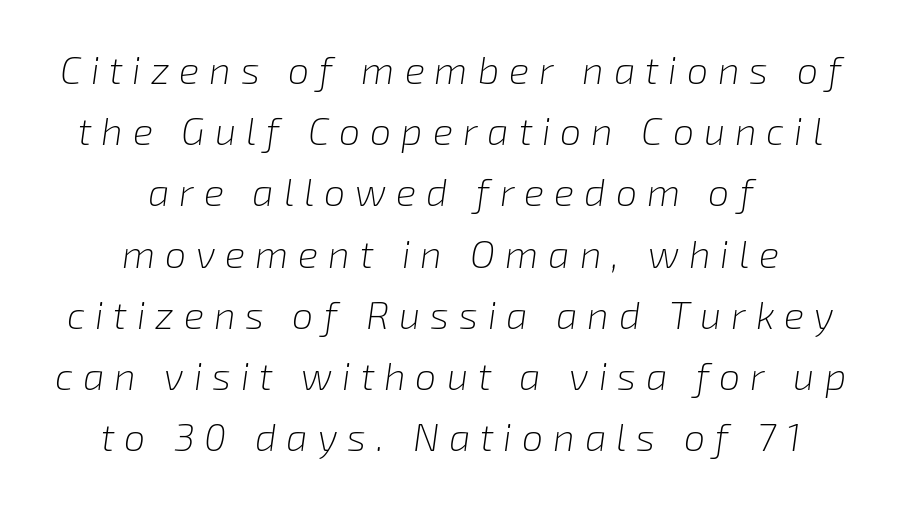
{"italic": "yes", "lean": "right", "slant_degrees": 8, "bold": "no", "weight": "light", "width": "normal", "stroke_contrast": "low", "x_height": "medium", "monospaced": "no", "underline": "no", "align": "center", "line_spacing": "normal", "line_spacing_ratio": 1.61, "letter_spacing": "wide", "letter_spacing_em": 0.26, "glyph_px": 38}
